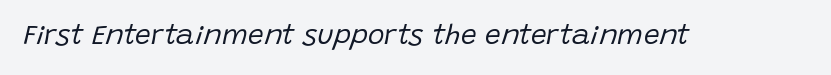
The image shows 28 px regular-weight type, italic (leaning right); set normal letter spacing, not underlined; low stroke contrast and a large x-height.
